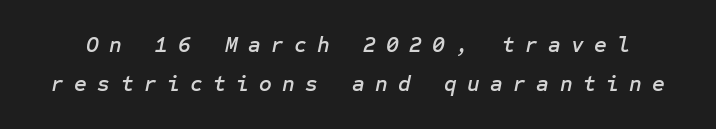
Q: Is the text italic (slanted)? A: Yes, it leans right by about 12 degrees.
Q: Is the text underlined? A: No.
Q: Is the spacing between letters normal or unusually wide? A: Unusually wide.
